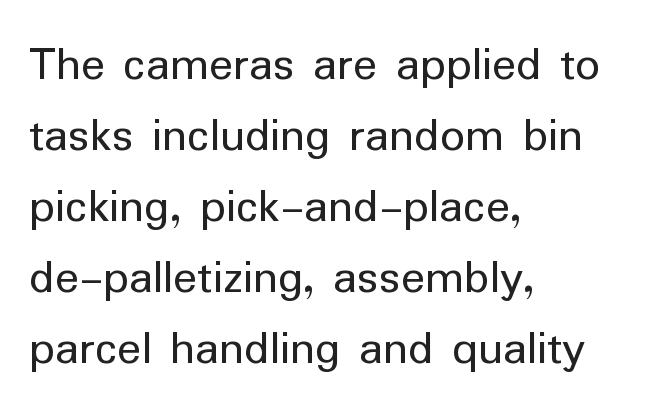
{"serif": "no", "italic": "no", "bold": "no", "weight": "regular", "width": "normal", "stroke_contrast": "low", "x_height": "medium", "monospaced": "no", "underline": "no", "align": "left", "line_spacing": "normal", "line_spacing_ratio": 1.42, "letter_spacing": "normal", "letter_spacing_em": 0.0, "glyph_px": 50}
